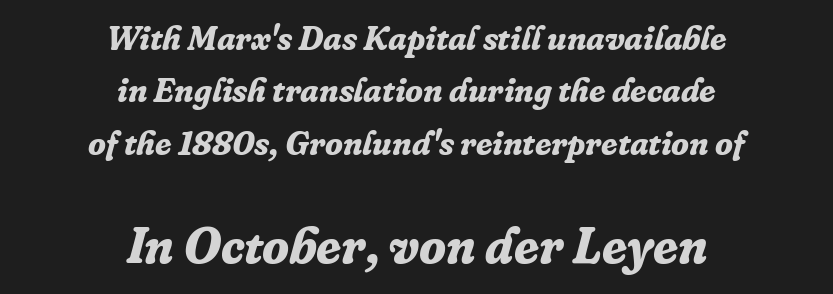
The image shows 50 px bold serif type, italic (leaning right); set centered, normal line spacing (1.59x), normal letter spacing, not underlined; the second (bottom) block is 1.52x larger; low stroke contrast and a medium x-height.
